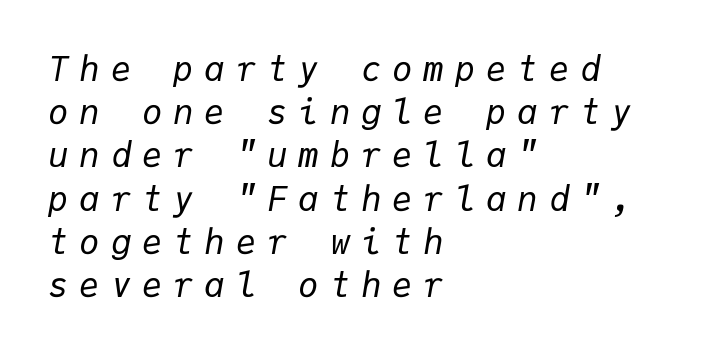
The space directly below the letters is spotless. Stroke thickness stays within the range of a standard reading face or lighter. Successive baselines arrive at the customary interval. The paragraph has a hard left edge and a soft right edge. This rendering widens character spacing well past its baseline value.
